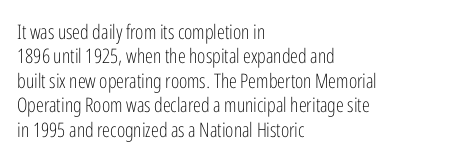
Q: Is the text bold? A: No.
Q: Is the text italic (slanted)? A: No, it is upright.
Q: Is the text underlined? A: No.
Q: How is the paragraph aligned? A: Left-aligned.
Q: Is the spacing between letters normal or unusually wide? A: Normal.
